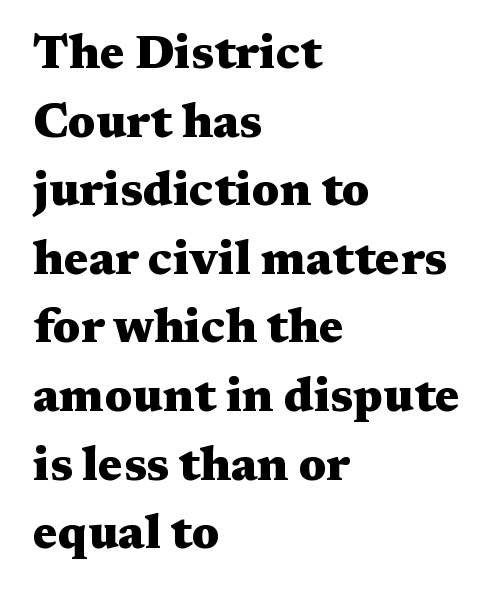
{"serif": "yes", "italic": "no", "bold": "yes", "weight": "heavy", "width": "wide", "stroke_contrast": "medium", "x_height": "medium", "monospaced": "no", "underline": "no", "align": "left", "line_spacing": "normal", "line_spacing_ratio": 1.46, "letter_spacing": "normal", "letter_spacing_em": 0.0, "glyph_px": 47}
